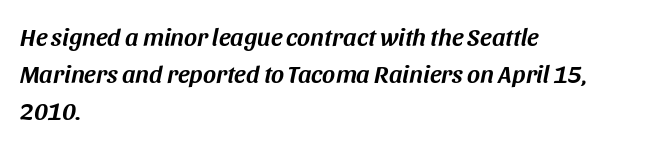
The image shows 25 px text type, italic (leaning right); set left-aligned, normal line spacing (1.48x), normal letter spacing, not underlined.
